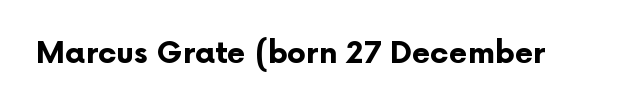
{"serif": "no", "italic": "no", "bold": "yes", "weight": "bold", "width": "normal", "stroke_contrast": "low", "x_height": "medium", "monospaced": "no", "underline": "no", "letter_spacing": "normal", "letter_spacing_em": 0.0, "glyph_px": 30}
